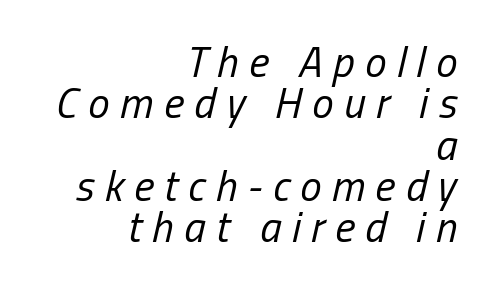
No extra ink here — the face is not bold. This rendering uses right alignment, leaving the left contour irregular. The strip under each line holds only bare page. The horizontal fit of the characters is loose and conspicuously gappy. Vertical spacing — tight. Yep, that's italic — everything's leaning.
